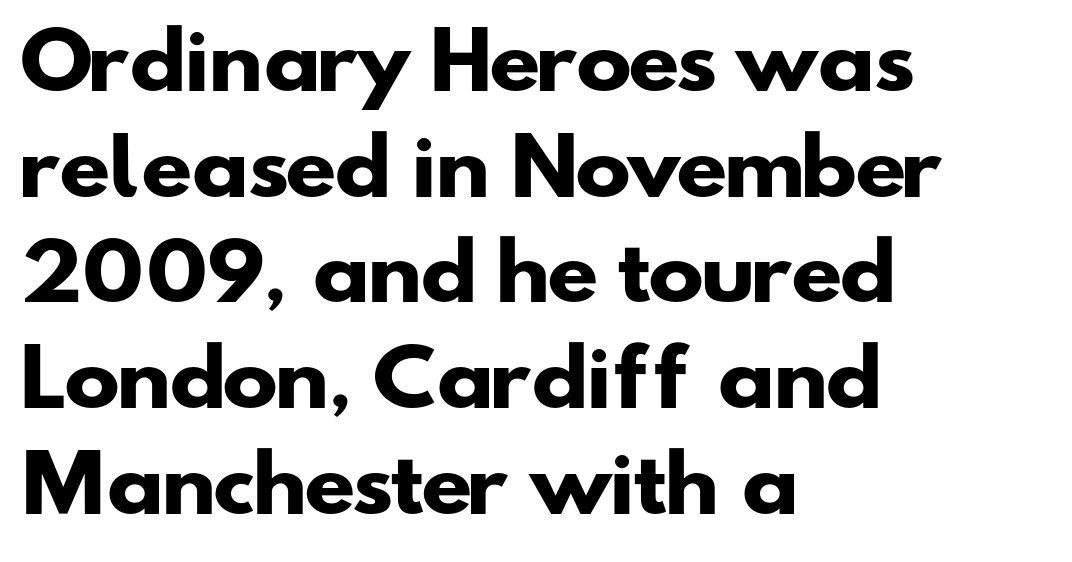
The typeface chosen for these lines omits serifs. The strip under each line holds only bare page. The gaps between neighbouring characters are ordinary and unremarkable. Each glyph is drawn with heavy, bold strokes.
